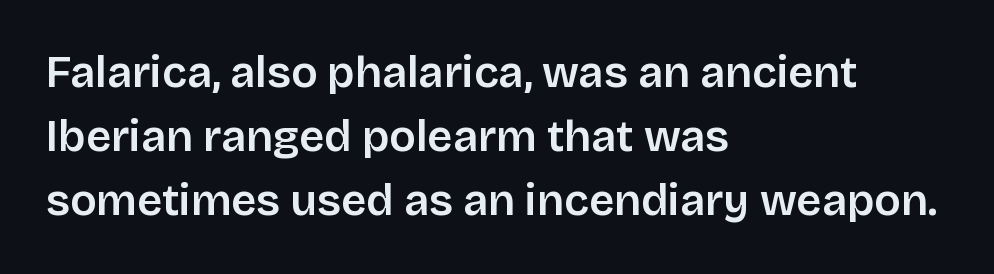
Q: Is the text italic (slanted)? A: No, it is upright.
Q: Is the typeface a serif or a sans-serif typeface? A: Sans-serif.
Q: Is the text underlined? A: No.
Q: How is the paragraph aligned? A: Left-aligned.
Q: Is the spacing between letters normal or unusually wide? A: Normal.
Q: Is the spacing between lines tight, normal or loose? A: Normal.
Q: Width (condensed, normal, or wide)? A: Normal.
Q: Stroke contrast? A: Low.
Q: x-height? A: Large.
Q: Monospaced? A: No.
